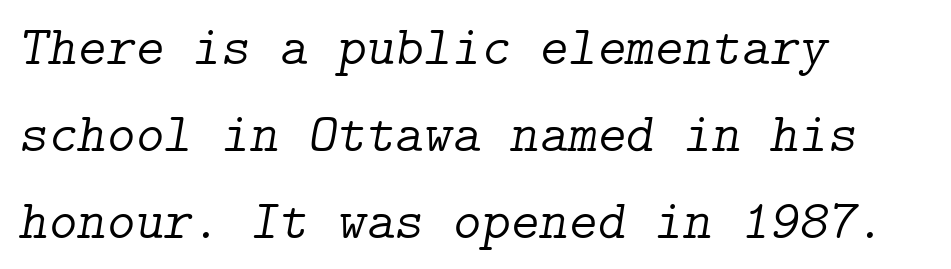
Q: Is the text bold? A: No.
Q: Is the text italic (slanted)? A: Yes, it leans right by about 9 degrees.
Q: Is the typeface a serif or a sans-serif typeface? A: Serif.
Q: Is the text underlined? A: No.
Q: How is the paragraph aligned? A: Left-aligned.
Q: Is the spacing between letters normal or unusually wide? A: Normal.
Q: Is the spacing between lines tight, normal or loose? A: Normal.
Q: Width (condensed, normal, or wide)? A: Normal.
Q: Stroke contrast? A: Low.
Q: x-height? A: Medium.
